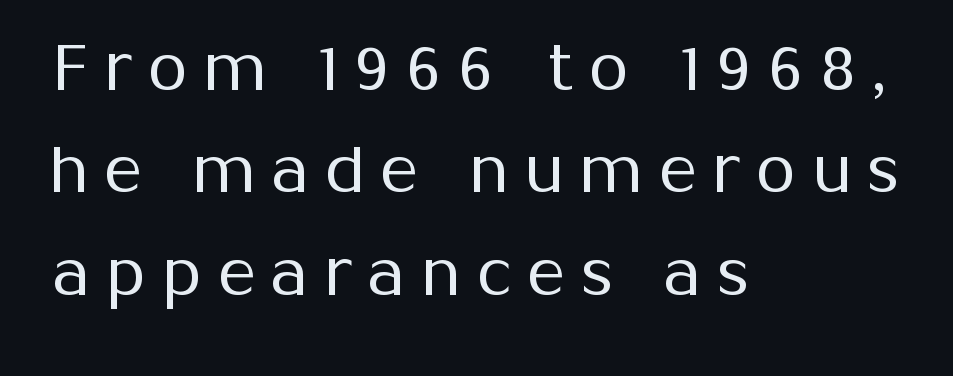
{"serif": "no", "italic": "no", "bold": "no", "weight": "regular", "width": "normal", "stroke_contrast": "medium", "x_height": "medium", "monospaced": "no", "underline": "no", "align": "left", "line_spacing": "normal", "line_spacing_ratio": 1.6, "letter_spacing": "wide", "letter_spacing_em": 0.25, "glyph_px": 64}
